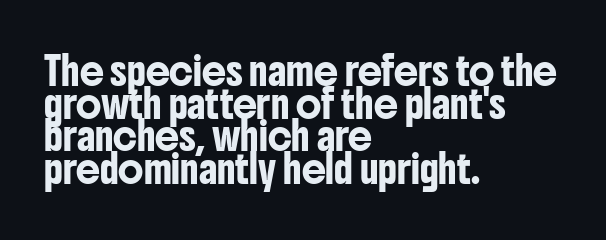
The image shows 27 px text type, upright; set left-aligned, line spacing 1.21x, normal letter spacing, not underlined.
